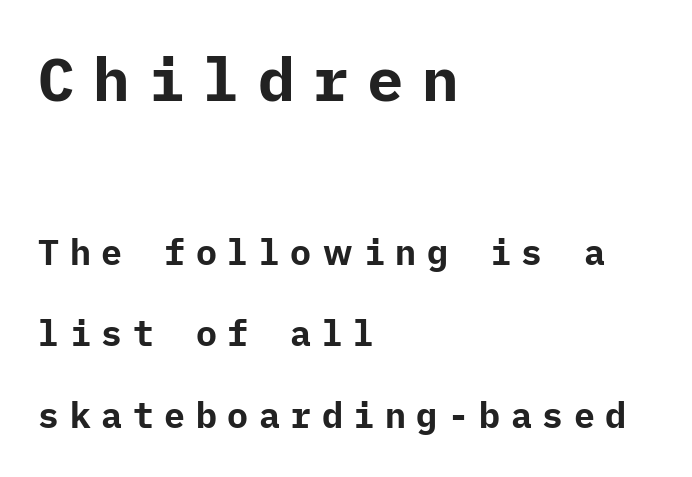
This is the regular roman posture of the typeface. Summary of weight: heavy, a full bold. Is there much room between lines? Yes — plenty of vertical air separates them. Is the lower block the larger one? No — the upper block carries the bigger type. Compared with a centered layout, this one pins lines to the left instead. The text was rendered using a sans face with plain stroke endings.
